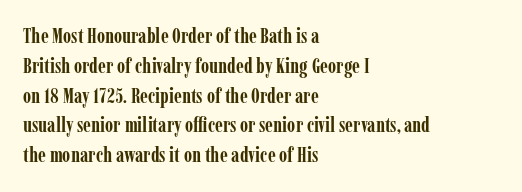
{"italic": "no", "bold": "yes", "underline": "no", "align": "left", "line_spacing": "normal", "line_spacing_ratio": 1.42, "letter_spacing": "normal", "letter_spacing_em": 0.0, "glyph_px": 21}
